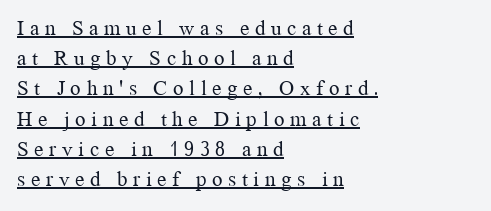
{"italic": "no", "bold": "no", "underline": "yes", "align": "left", "line_spacing": "normal", "line_spacing_ratio": 1.44, "letter_spacing": "wide", "letter_spacing_em": 0.27, "glyph_px": 21}
